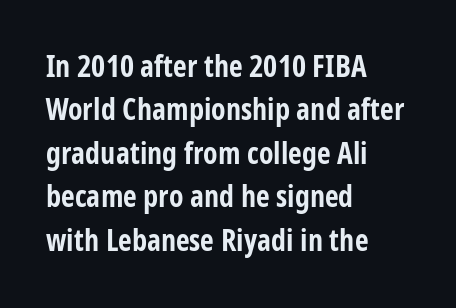
{"serif": "no", "italic": "no", "bold": "yes", "weight": "bold", "width": "condensed", "stroke_contrast": "low", "x_height": "large", "monospaced": "no", "underline": "no", "align": "left", "line_spacing": "normal", "line_spacing_ratio": 1.45, "letter_spacing": "normal", "letter_spacing_em": 0.0, "glyph_px": 30}
